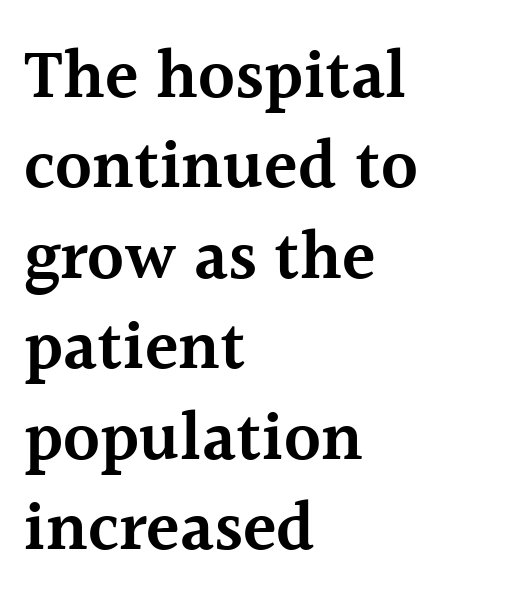
{"serif": "yes", "italic": "no", "bold": "semi", "weight": "semibold", "width": "normal", "x_height": "medium", "monospaced": "no", "underline": "no", "align": "left", "line_spacing": "normal", "line_spacing_ratio": 1.31, "letter_spacing": "normal", "letter_spacing_em": 0.0, "glyph_px": 69}
